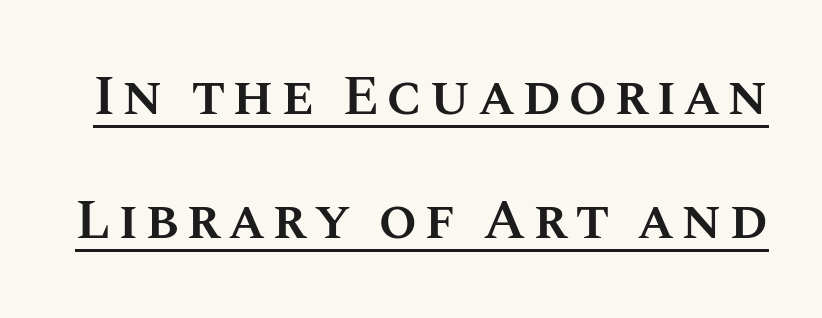
The image shows 56 px semibold type, upright; set loose line spacing (2.21x), underlined; medium stroke contrast and a large x-height.
